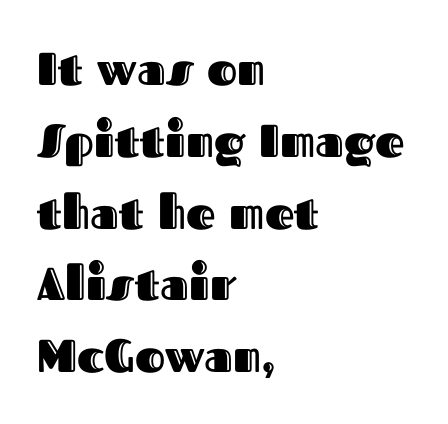
The image shows 46 px text type, upright; set left-aligned, normal line spacing (1.56x), normal letter spacing, not underlined; a medium x-height.
